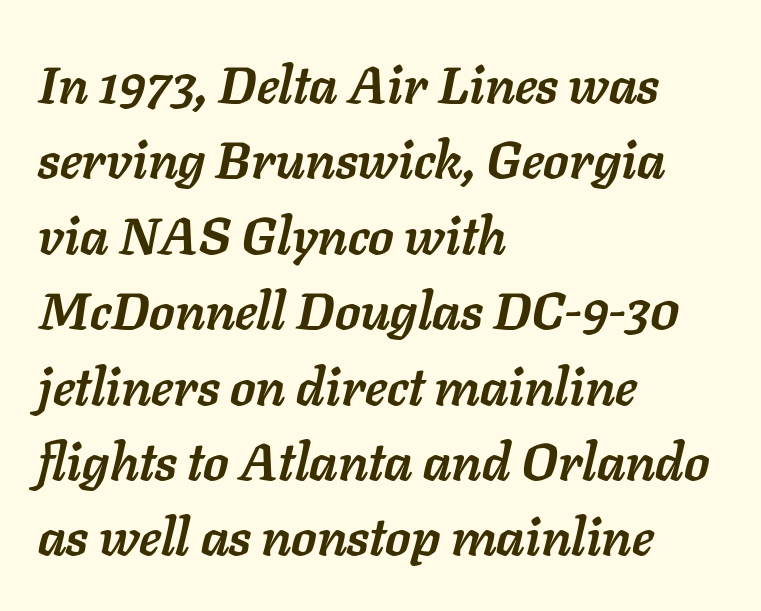
The image shows 52 px semibold type, italic (leaning right); set left-aligned, normal line spacing (1.45x), normal letter spacing, not underlined; low stroke contrast and a medium x-height.
